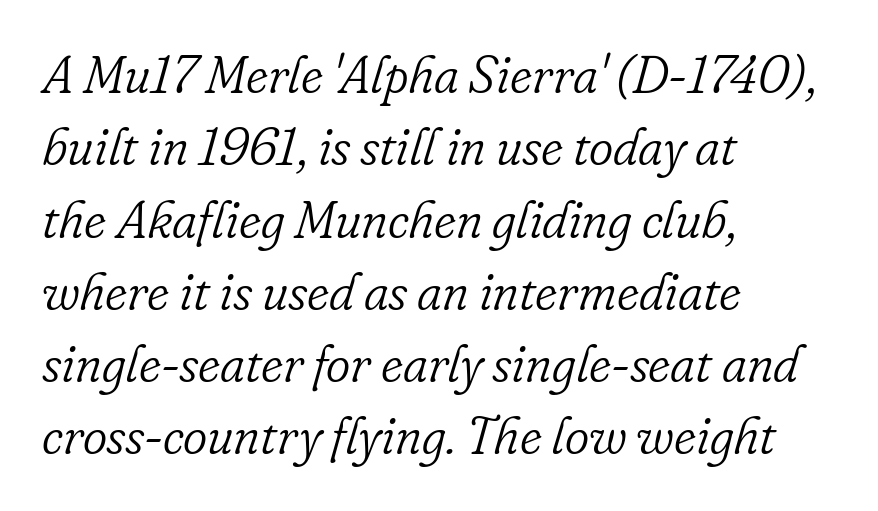
Q: Is the text bold? A: No.
Q: Is the text italic (slanted)? A: Yes, it leans right by about 16 degrees.
Q: Is the typeface a serif or a sans-serif typeface? A: Serif.
Q: Is the text underlined? A: No.
Q: How is the paragraph aligned? A: Left-aligned.
Q: Is the spacing between letters normal or unusually wide? A: Normal.
Q: Is the spacing between lines tight, normal or loose? A: Normal.
Q: Width (condensed, normal, or wide)? A: Normal.
Q: Stroke contrast? A: Low.
Q: x-height? A: Small.
Q: Monospaced? A: No.
